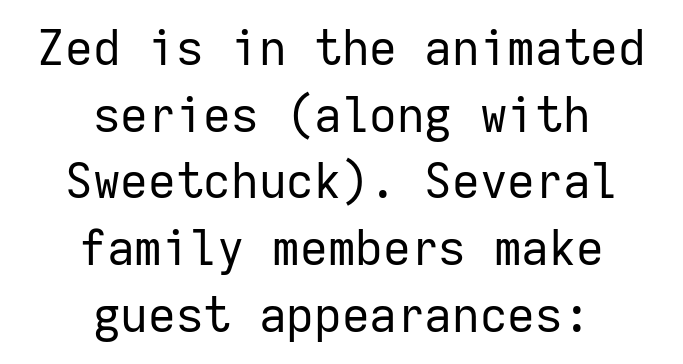
You can tell from the bare stems that sans-serif type was used. You could count columns in this text — the font is strictly monospaced. Leading matches the norm, producing a regular column. Quick note: underline off. This sample uses an upright cut, with every glyph sitting square on the baseline.
